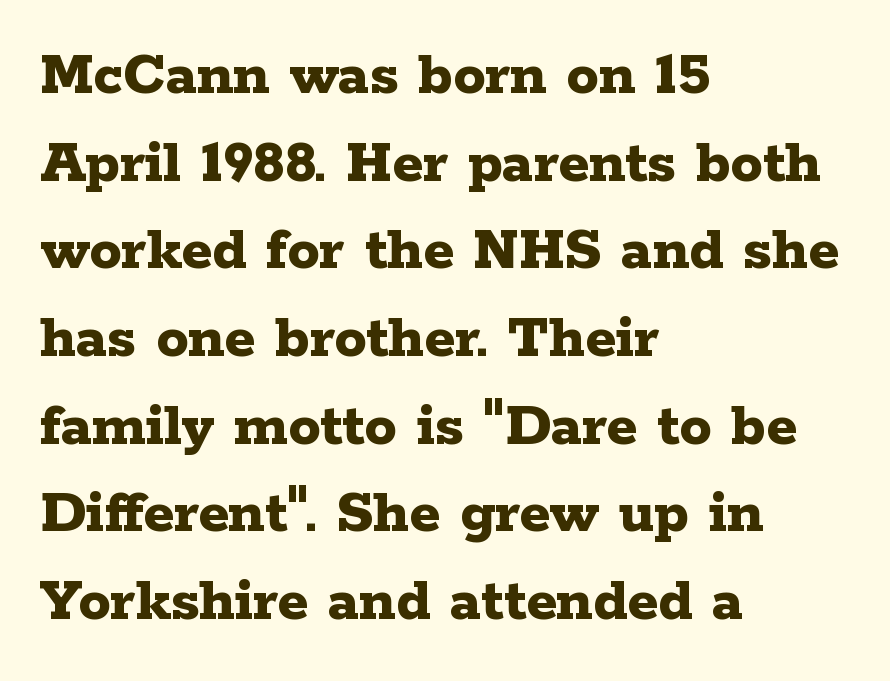
Q: Is the text bold? A: Yes.
Q: Is the text italic (slanted)? A: No, it is upright.
Q: Is the typeface a serif or a sans-serif typeface? A: Serif.
Q: Is the text underlined? A: No.
Q: How is the paragraph aligned? A: Left-aligned.
Q: Is the spacing between letters normal or unusually wide? A: Normal.
Q: Is the spacing between lines tight, normal or loose? A: Normal.
Q: Width (condensed, normal, or wide)? A: Wide.
Q: Stroke contrast? A: Low.
Q: x-height? A: Medium.
Q: Monospaced? A: No.
